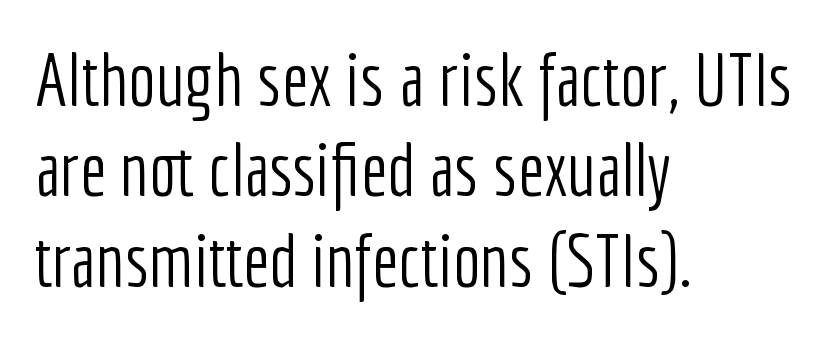
{"serif": "no", "italic": "no", "bold": "no", "weight": "light", "width": "condensed", "stroke_contrast": "low", "x_height": "medium", "monospaced": "no", "underline": "no", "align": "left", "line_spacing_ratio": 1.22, "letter_spacing": "normal", "letter_spacing_em": 0.0, "glyph_px": 74}
